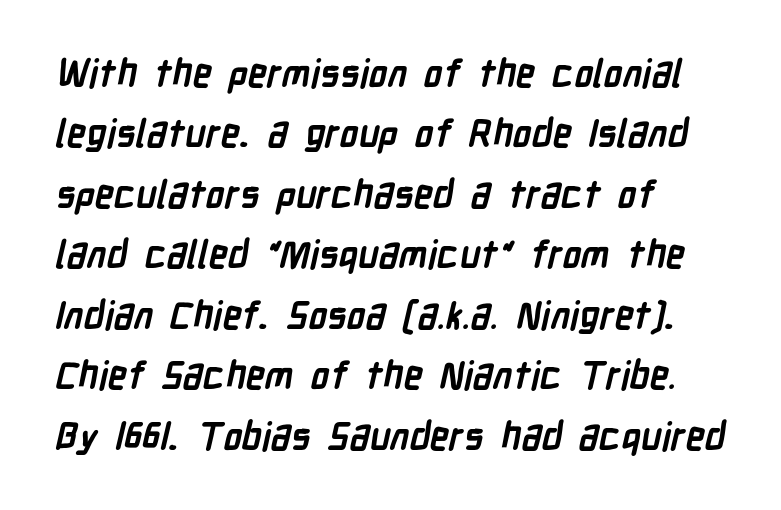
{"serif": "no", "bold": "yes", "weight": "semibold", "width": "condensed", "stroke_contrast": "low", "x_height": "medium", "monospaced": "no", "underline": "no", "align": "left", "line_spacing": "normal", "line_spacing_ratio": 1.59, "letter_spacing": "normal", "letter_spacing_em": 0.0, "glyph_px": 38}
